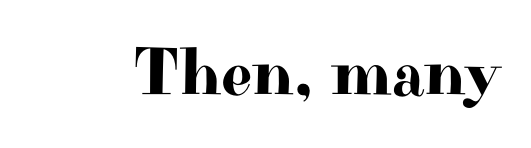
The image shows 68 px wide serif type, upright; set normal letter spacing, not underlined; high stroke contrast and a small x-height.
